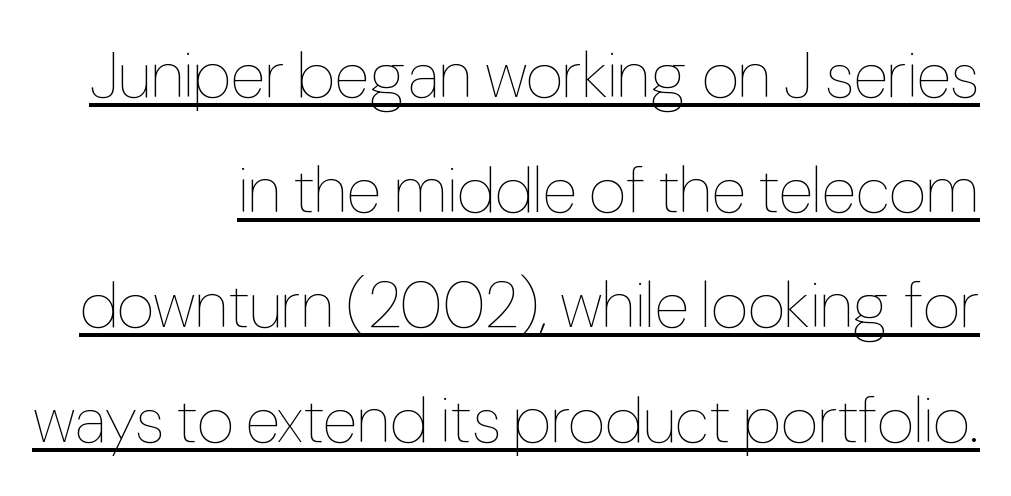
{"italic": "no", "bold": "no", "weight": "thin", "width": "condensed", "stroke_contrast": "low", "x_height": "medium", "monospaced": "no", "underline": "yes", "align": "right", "line_spacing_ratio": 1.77, "letter_spacing": "normal", "letter_spacing_em": 0.0, "glyph_px": 65}
